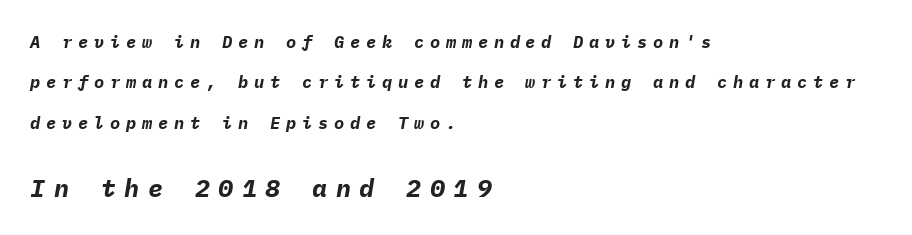
{"italic": "yes", "lean": "right", "slant_degrees": 9, "bold": "yes", "underline": "no", "align": "left", "line_spacing": "loose", "line_spacing_ratio": 2.38, "letter_spacing": "wide", "letter_spacing_em": 0.34, "larger_block": "second", "size_ratio": 1.47, "glyph_px": 25}
